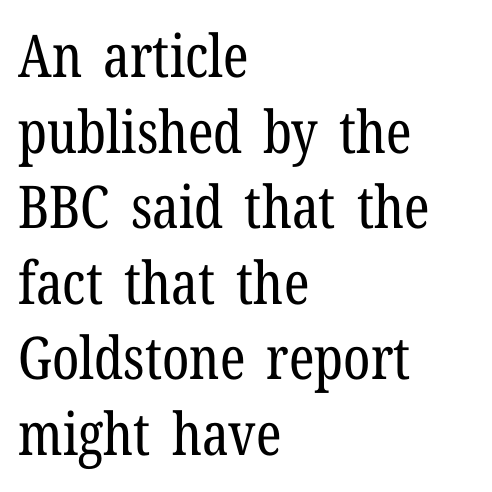
This is the regular roman posture of the typeface. A typesetter would label this face a serif. If you drew a ruler down the left edge, every line would touch it. Is the letter spacing exaggerated? No — it looks like the ordinary default.
